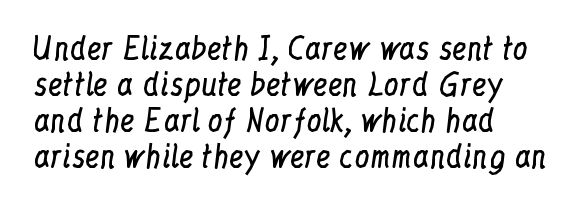
{"serif": "yes", "bold": "no", "weight": "regular", "width": "condensed", "stroke_contrast": "low", "x_height": "medium", "monospaced": "no", "underline": "no", "align": "left", "line_spacing_ratio": 1.2, "letter_spacing": "normal", "letter_spacing_em": 0.0, "glyph_px": 30}
